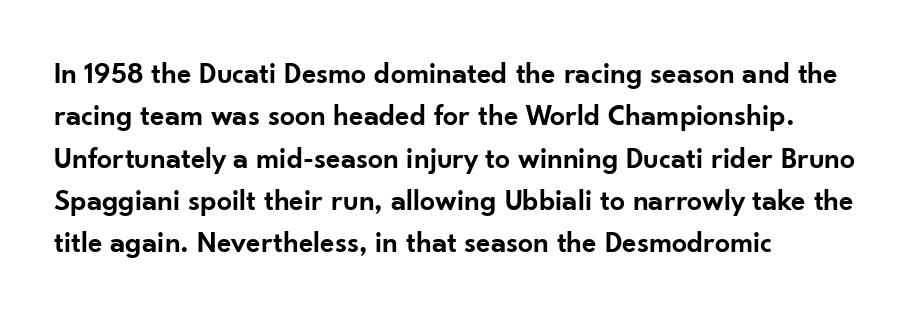
The image shows 30 px semibold sans-serif type, upright; set left-aligned, normal line spacing (1.41x), normal letter spacing, not underlined; low stroke contrast and a small x-height.
